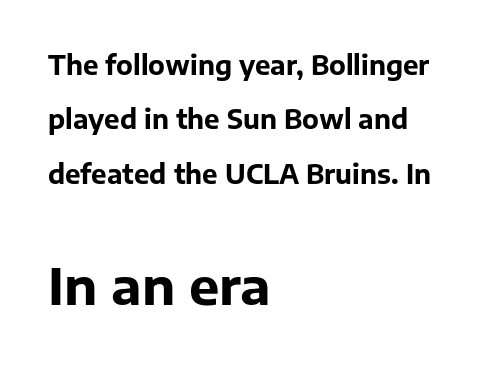
{"serif": "no", "italic": "no", "bold": "yes", "weight": "bold", "width": "normal", "stroke_contrast": "low", "x_height": "medium", "monospaced": "no", "underline": "no", "align": "left", "line_spacing": "loose", "line_spacing_ratio": 2.09, "letter_spacing": "normal", "letter_spacing_em": 0.0, "larger_block": "second", "size_ratio": 1.96, "glyph_px": 51}
